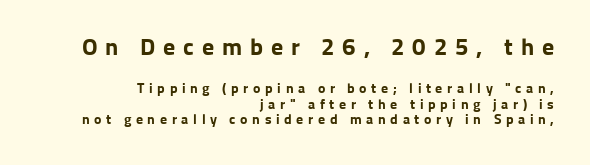
The image shows 24 px bold type, upright; set right-aligned, tight line spacing (1.12x), unusually wide letter spacing (+0.33 em), not underlined; the first (top) block is 1.71x larger.
